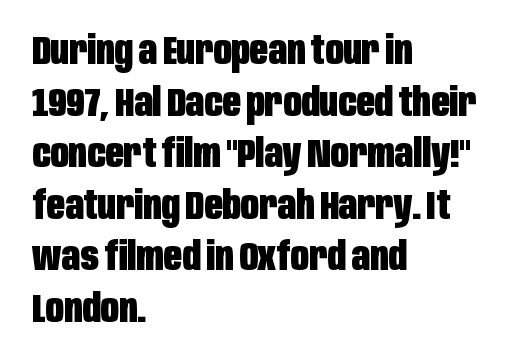
Q: Is the text bold? A: Yes.
Q: Is the text italic (slanted)? A: No, it is upright.
Q: Is the typeface a serif or a sans-serif typeface? A: Sans-serif.
Q: Is the text underlined? A: No.
Q: How is the paragraph aligned? A: Left-aligned.
Q: Is the spacing between letters normal or unusually wide? A: Normal.
Q: Is the spacing between lines tight, normal or loose? A: Normal.
Q: Width (condensed, normal, or wide)? A: Condensed.
Q: Stroke contrast? A: Low.
Q: x-height? A: Large.
Q: Monospaced? A: No.
